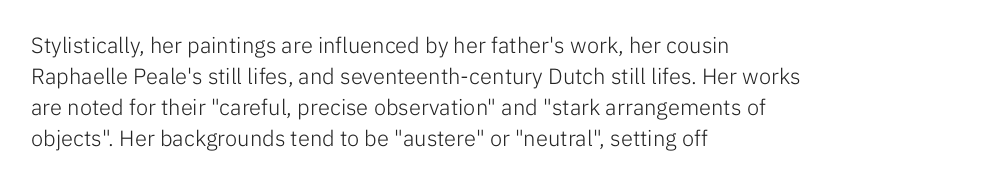
{"italic": "no", "bold": "no", "underline": "no", "align": "left", "line_spacing": "normal", "line_spacing_ratio": 1.41, "letter_spacing": "normal", "letter_spacing_em": 0.0, "glyph_px": 22}
